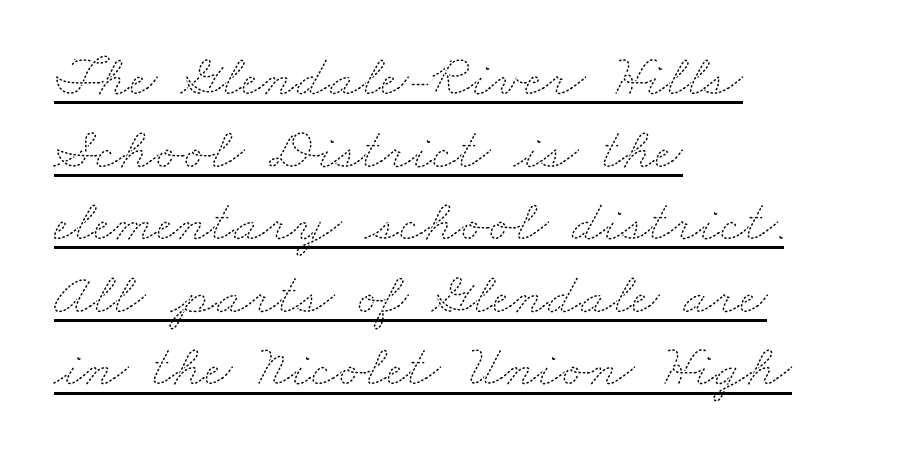
The gaps between neighbouring characters are ordinary and unremarkable. The passage is arranged the way most books set body copy — flush left. Proportional: the letters do not fall into vertical columns. Weight: regular or lighter.
